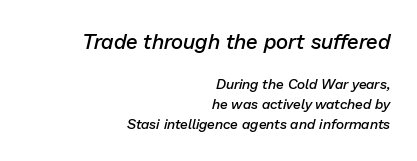
Q: Is the text bold? A: Semi-bold.
Q: Is the text italic (slanted)? A: Yes, it leans right by about 13 degrees.
Q: Is the text underlined? A: No.
Q: How is the paragraph aligned? A: Right-aligned.
Q: Is the spacing between letters normal or unusually wide? A: Normal.
Q: Is the spacing between lines tight, normal or loose? A: Normal.
Q: Which block of text is set in a larger size, the first (top) or the second (bottom)? A: The first (top) one.
